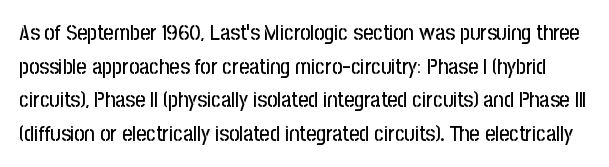
The image shows 22 px text type, upright; set normal line spacing (1.53x), normal letter spacing, not underlined.
